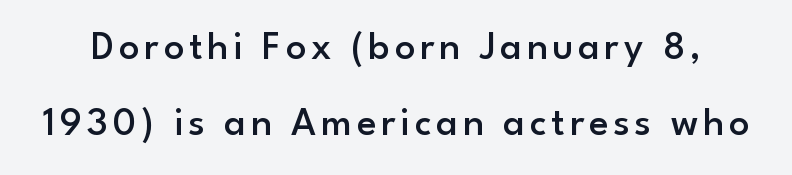
The image shows 40 px semibold sans-serif type, upright; set loose line spacing (1.9x), not underlined; low stroke contrast and a small x-height.
